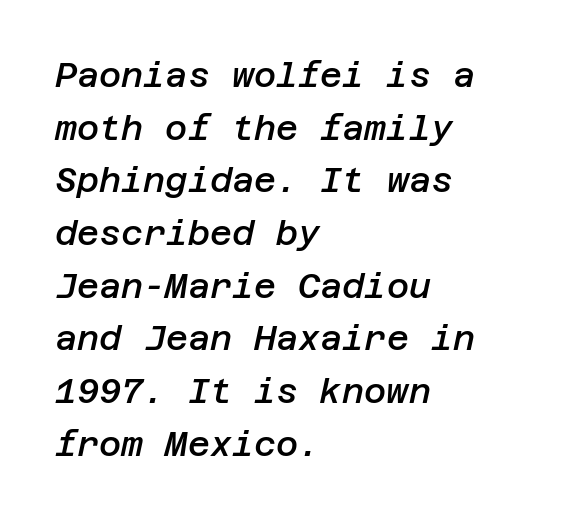
Caption: semibold face, moderately heavy strokes. Style check: oblique. Honestly, the letter spacing is just normal — you wouldn't notice it. Reading down the block, your eye returns to a fixed left position each line. The foot of each line stays bare and open.
